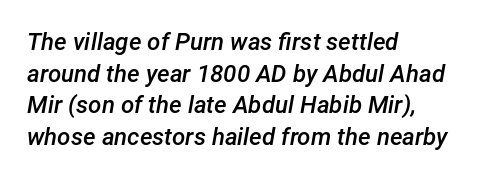
The image shows 24 px text type, italic (leaning right); set left-aligned, normal line spacing (1.32x), normal letter spacing, not underlined.
